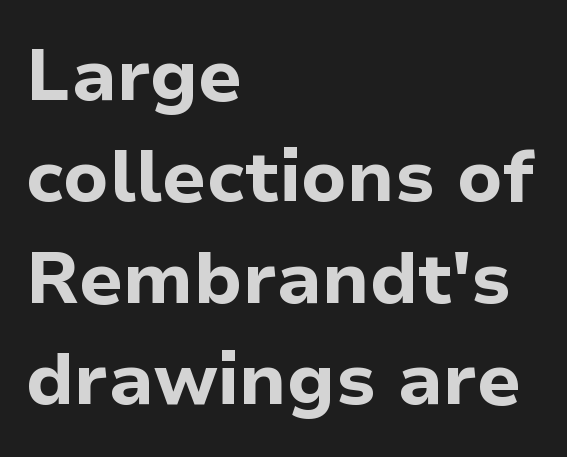
{"serif": "no", "italic": "no", "bold": "yes", "weight": "bold", "width": "normal", "stroke_contrast": "low", "x_height": "medium", "monospaced": "no", "underline": "no", "align": "left", "line_spacing": "normal", "line_spacing_ratio": 1.39, "letter_spacing": "normal", "letter_spacing_em": 0.0, "glyph_px": 73}
